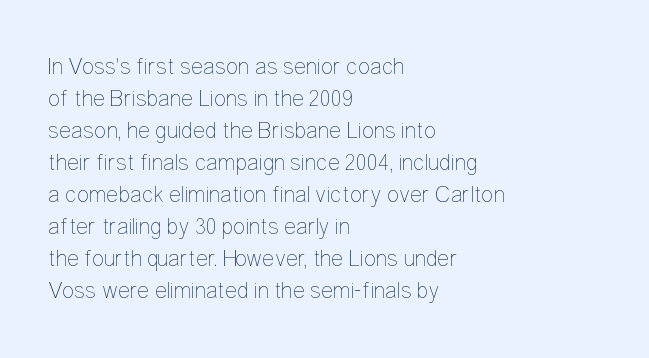
Caption: standard tracking, unaltered. Does the leading feel generous? No, just average. The lines are quadded left. Check the space under the baseline: it is left empty.
